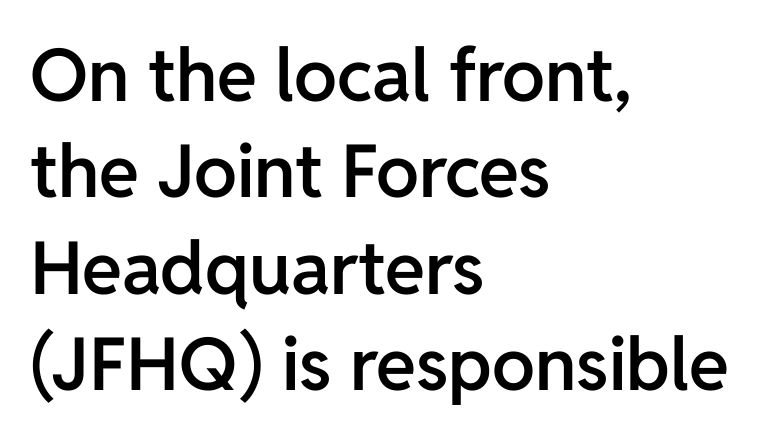
{"serif": "no", "italic": "no", "bold": "semi", "weight": "semibold", "width": "normal", "stroke_contrast": "low", "x_height": "medium", "monospaced": "no", "underline": "no", "align": "left", "line_spacing": "normal", "line_spacing_ratio": 1.32, "letter_spacing": "normal", "letter_spacing_em": 0.0, "glyph_px": 73}
